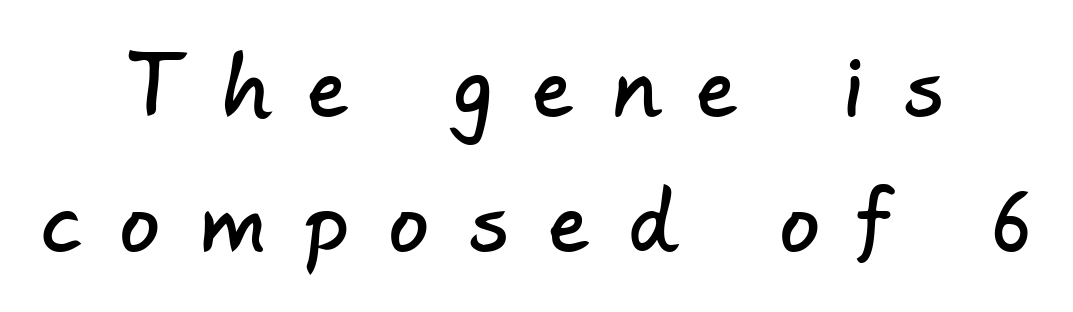
{"serif": "no", "width": "normal", "stroke_contrast": "low", "x_height": "small", "monospaced": "no", "underline": "no", "align": "center", "line_spacing": "normal", "line_spacing_ratio": 1.69, "letter_spacing": "wide", "letter_spacing_em": 0.49, "glyph_px": 80}
